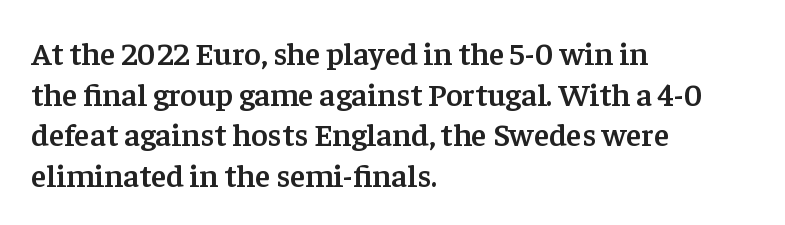
Q: Is the text bold? A: Semi-bold.
Q: Is the text italic (slanted)? A: No, it is upright.
Q: Is the typeface a serif or a sans-serif typeface? A: Serif.
Q: Is the text underlined? A: No.
Q: How is the paragraph aligned? A: Left-aligned.
Q: Is the spacing between letters normal or unusually wide? A: Normal.
Q: Is the spacing between lines tight, normal or loose? A: Normal.
Q: Width (condensed, normal, or wide)? A: Normal.
Q: Stroke contrast? A: Low.
Q: x-height? A: Medium.
Q: Monospaced? A: No.
